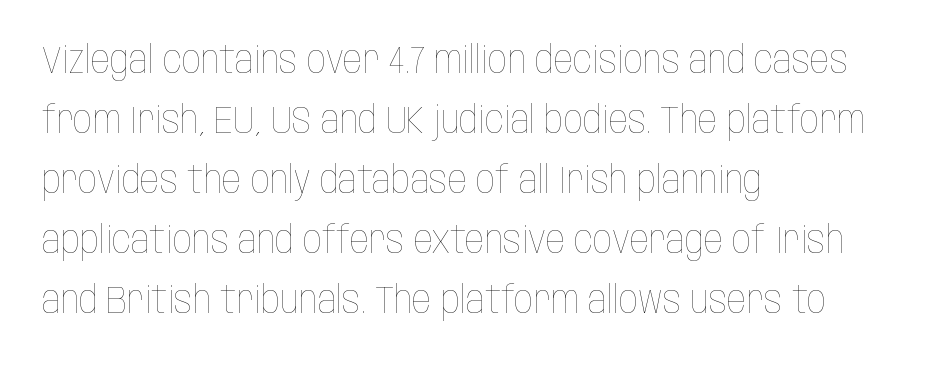
{"italic": "no", "bold": "no", "weight": "thin", "width": "condensed", "stroke_contrast": "low", "x_height": "large", "monospaced": "no", "underline": "no", "align": "left", "line_spacing": "normal", "line_spacing_ratio": 1.58, "letter_spacing": "normal", "letter_spacing_em": 0.0, "glyph_px": 38}
